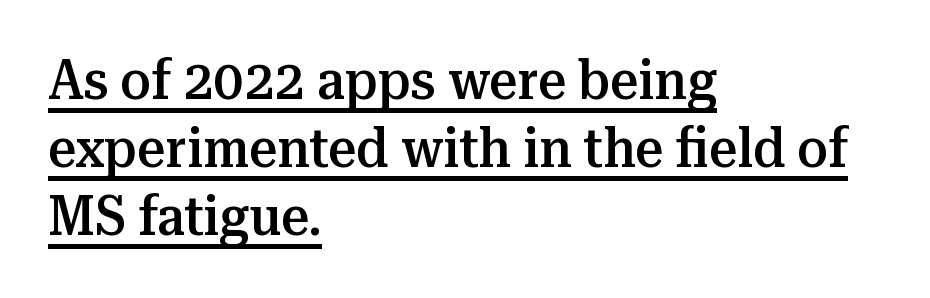
The image shows 55 px semibold serif type, upright; set left-aligned, line spacing 1.24x, normal letter spacing, underlined; medium stroke contrast and a medium x-height.
